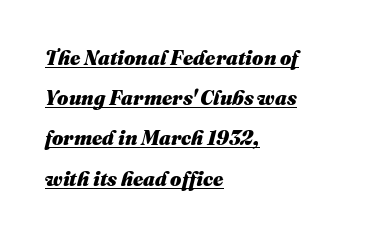
Q: Is the text bold? A: Yes.
Q: Is the text italic (slanted)? A: Yes, it leans right by about 16 degrees.
Q: Is the text underlined? A: Yes.
Q: How is the paragraph aligned? A: Left-aligned.
Q: Is the spacing between letters normal or unusually wide? A: Normal.
Q: Is the spacing between lines tight, normal or loose? A: Loose.
